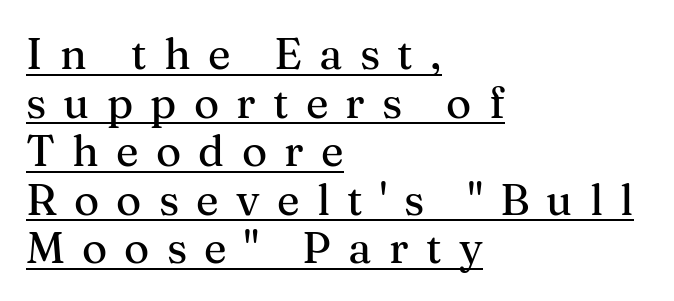
Q: Is the text italic (slanted)? A: No, it is upright.
Q: Is the typeface a serif or a sans-serif typeface? A: Serif.
Q: Is the text underlined? A: Yes.
Q: How is the paragraph aligned? A: Left-aligned.
Q: Is the spacing between letters normal or unusually wide? A: Unusually wide.
Q: Is the spacing between lines tight, normal or loose? A: Tight.
Q: Width (condensed, normal, or wide)? A: Normal.
Q: Stroke contrast? A: Medium.
Q: x-height? A: Medium.
Q: Monospaced? A: No.
